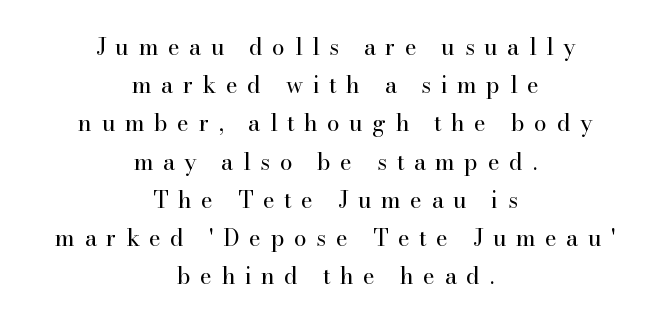
Q: Is the text bold? A: No.
Q: Is the text italic (slanted)? A: No, it is upright.
Q: Is the text underlined? A: No.
Q: How is the paragraph aligned? A: Centered.
Q: Is the spacing between letters normal or unusually wide? A: Unusually wide.
Q: Is the spacing between lines tight, normal or loose? A: Normal.
